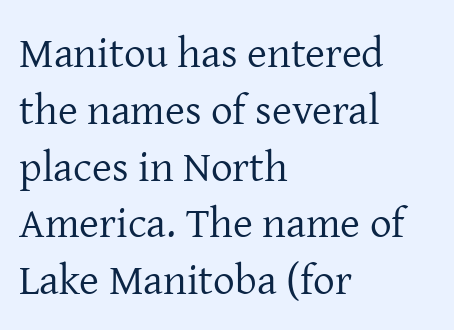
Q: Is the text bold? A: No.
Q: Is the text italic (slanted)? A: No, it is upright.
Q: Is the typeface a serif or a sans-serif typeface? A: Serif.
Q: Is the text underlined? A: No.
Q: How is the paragraph aligned? A: Left-aligned.
Q: Is the spacing between letters normal or unusually wide? A: Normal.
Q: Is the spacing between lines tight, normal or loose? A: Normal.
Q: Width (condensed, normal, or wide)? A: Normal.
Q: Stroke contrast? A: Low.
Q: x-height? A: Medium.
Q: Monospaced? A: No.
